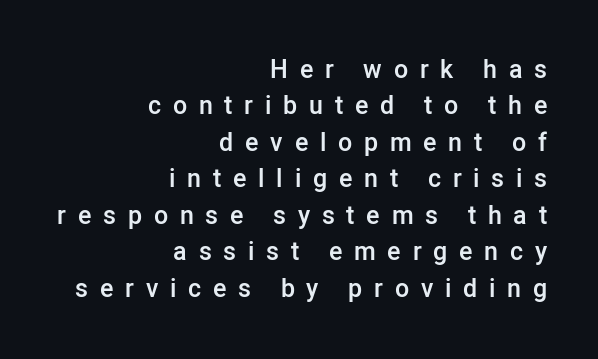
Between one letter and the next there's a generous, obvious gap. The space directly below the letters is spotless. The lines sit at an ordinary, default distance from one another. Does the lettering tilt? It doesn't — this is upright.
